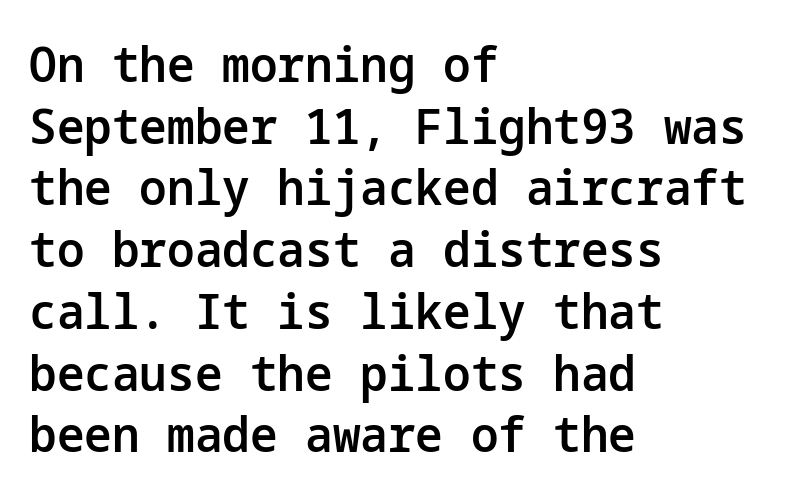
{"serif": "no", "italic": "no", "bold": "semi", "weight": "semibold", "width": "normal", "stroke_contrast": "low", "x_height": "medium", "underline": "no", "align": "left", "line_spacing": "normal", "line_spacing_ratio": 1.26, "letter_spacing": "normal", "letter_spacing_em": 0.0, "glyph_px": 49}
